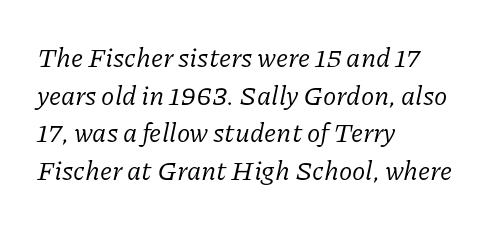
Q: Is the text bold? A: No.
Q: Is the text italic (slanted)? A: Yes, it leans right by about 11 degrees.
Q: Is the text underlined? A: No.
Q: How is the paragraph aligned? A: Left-aligned.
Q: Is the spacing between letters normal or unusually wide? A: Normal.
Q: Is the spacing between lines tight, normal or loose? A: Normal.
